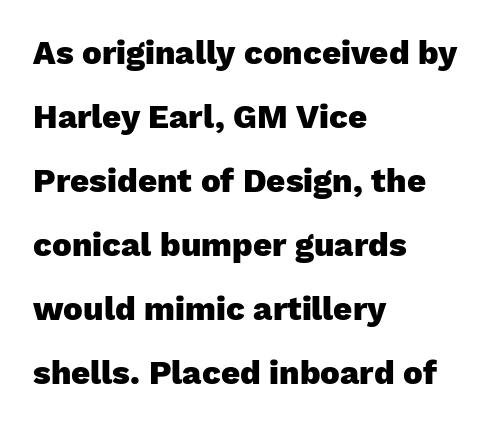
The image shows 33 px heavy sans-serif type, upright; set left-aligned, loose line spacing (1.94x), normal letter spacing, not underlined; low stroke contrast and a medium x-height.
